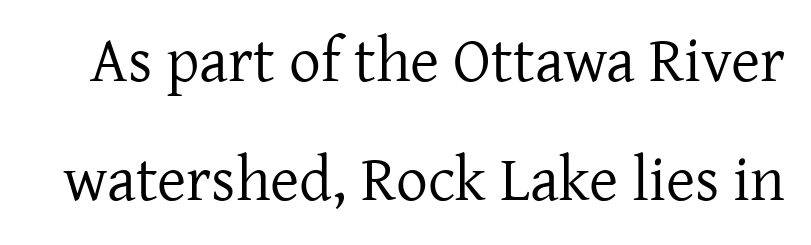
The image shows 63 px regular-weight serif type, upright; set line spacing 1.89x, normal letter spacing, not underlined; low stroke contrast and a medium x-height.
